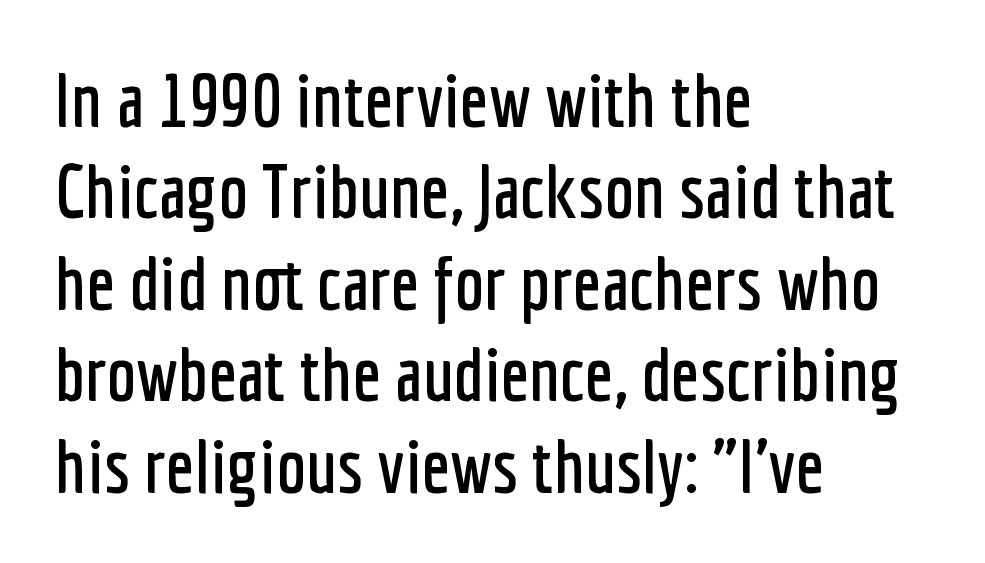
The image shows 75 px condensed sans-serif type, upright; set left-aligned, line spacing 1.22x, normal letter spacing, not underlined; low stroke contrast and a medium x-height.
